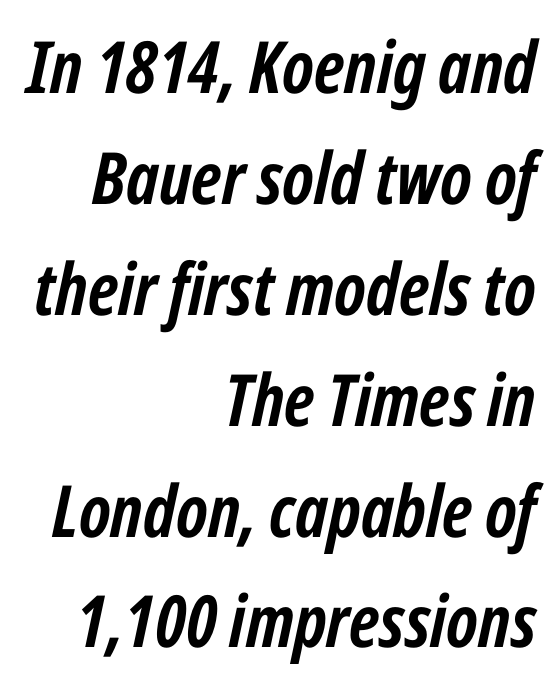
{"italic": "yes", "lean": "right", "slant_degrees": 12, "bold": "yes", "weight": "semibold", "width": "condensed", "stroke_contrast": "low", "x_height": "medium", "monospaced": "no", "underline": "no", "align": "right", "line_spacing": "normal", "line_spacing_ratio": 1.54, "letter_spacing": "normal", "letter_spacing_em": 0.0, "glyph_px": 72}
